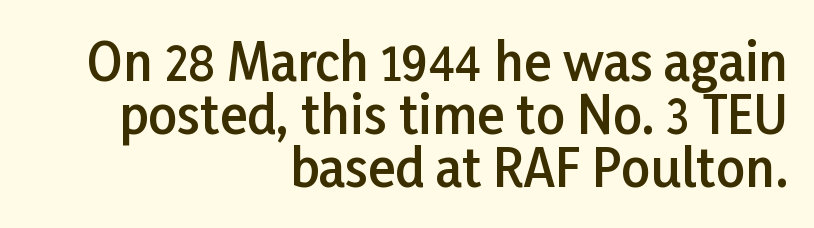
{"serif": "no", "italic": "no", "bold": "semi", "weight": "semibold", "width": "normal", "stroke_contrast": "low", "x_height": "medium", "monospaced": "no", "underline": "no", "align": "right", "line_spacing": "tight", "line_spacing_ratio": 1.04, "letter_spacing": "normal", "letter_spacing_em": 0.0, "glyph_px": 51}
